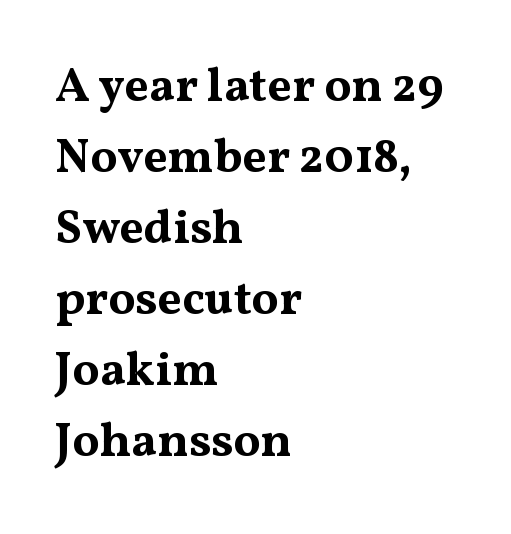
Q: Is the text bold? A: Yes.
Q: Is the text italic (slanted)? A: No, it is upright.
Q: Is the typeface a serif or a sans-serif typeface? A: Serif.
Q: Is the text underlined? A: No.
Q: How is the paragraph aligned? A: Left-aligned.
Q: Is the spacing between letters normal or unusually wide? A: Normal.
Q: Is the spacing between lines tight, normal or loose? A: Normal.
Q: Width (condensed, normal, or wide)? A: Wide.
Q: Stroke contrast? A: Medium.
Q: x-height? A: Medium.
Q: Monospaced? A: No.
